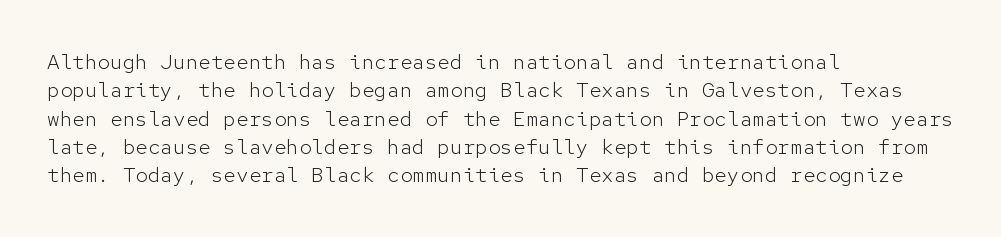
The image shows 21 px text type, upright; set left-aligned, normal line spacing (1.35x), normal letter spacing, not underlined.
